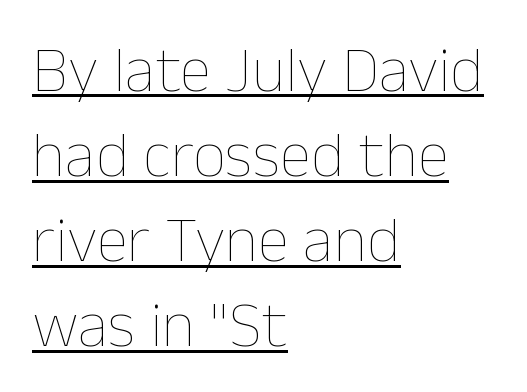
Q: Is the text bold? A: No.
Q: Is the text italic (slanted)? A: No, it is upright.
Q: Is the text underlined? A: Yes.
Q: How is the paragraph aligned? A: Left-aligned.
Q: Is the spacing between letters normal or unusually wide? A: Normal.
Q: Is the spacing between lines tight, normal or loose? A: Normal.
Q: Width (condensed, normal, or wide)? A: Normal.
Q: Stroke contrast? A: Low.
Q: x-height? A: Medium.
Q: Monospaced? A: No.
